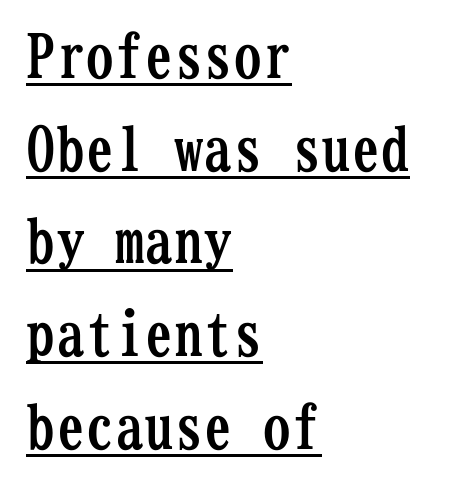
Q: Is the text bold? A: Yes.
Q: Is the text italic (slanted)? A: No, it is upright.
Q: Is the typeface a serif or a sans-serif typeface? A: Serif.
Q: Is the text underlined? A: Yes.
Q: How is the paragraph aligned? A: Left-aligned.
Q: Is the spacing between letters normal or unusually wide? A: Normal.
Q: Is the spacing between lines tight, normal or loose? A: Normal.
Q: Width (condensed, normal, or wide)? A: Condensed.
Q: Stroke contrast? A: Low.
Q: x-height? A: Medium.
Q: Monospaced? A: Yes.
